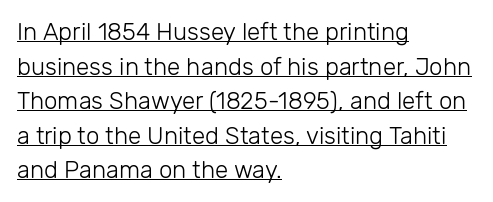
{"italic": "no", "bold": "no", "underline": "yes", "align": "left", "line_spacing": "normal", "line_spacing_ratio": 1.44, "letter_spacing": "normal", "letter_spacing_em": 0.0, "glyph_px": 24}
